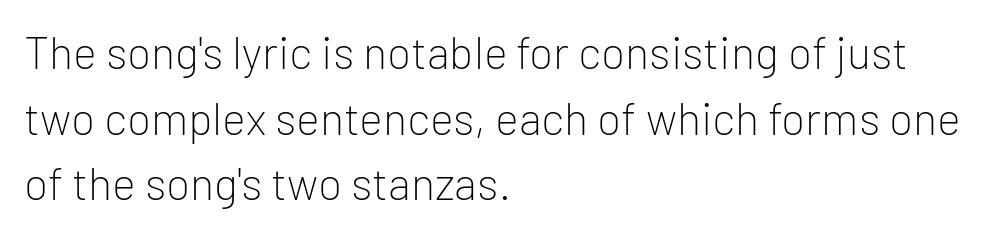
Q: Is the text bold? A: No.
Q: Is the text italic (slanted)? A: No, it is upright.
Q: Is the typeface a serif or a sans-serif typeface? A: Sans-serif.
Q: Is the text underlined? A: No.
Q: How is the paragraph aligned? A: Left-aligned.
Q: Is the spacing between letters normal or unusually wide? A: Normal.
Q: Is the spacing between lines tight, normal or loose? A: Normal.
Q: Width (condensed, normal, or wide)? A: Normal.
Q: Stroke contrast? A: Low.
Q: x-height? A: Medium.
Q: Monospaced? A: No.
